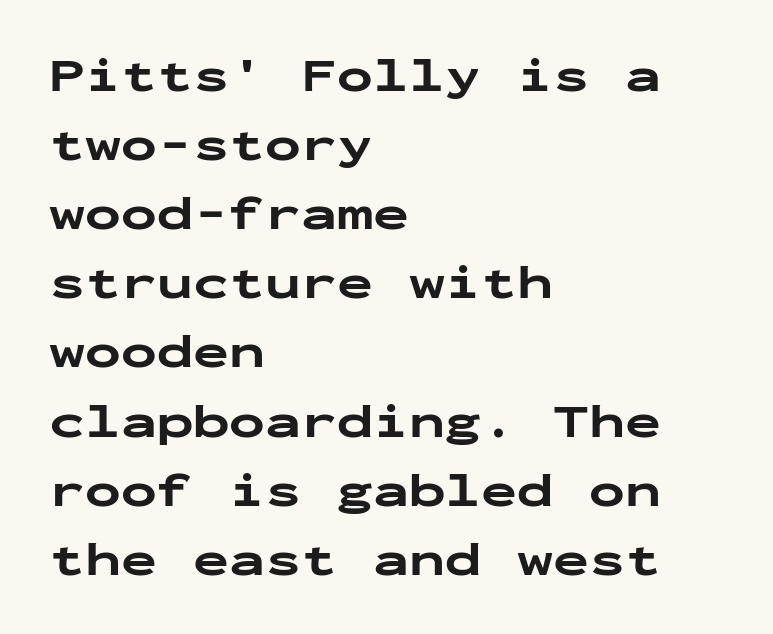
Q: Is the text bold? A: Yes.
Q: Is the text italic (slanted)? A: No, it is upright.
Q: Is the typeface a serif or a sans-serif typeface? A: Sans-serif.
Q: Is the text underlined? A: No.
Q: How is the paragraph aligned? A: Left-aligned.
Q: Is the spacing between letters normal or unusually wide? A: Normal.
Q: Is the spacing between lines tight, normal or loose? A: Normal.
Q: Width (condensed, normal, or wide)? A: Wide.
Q: Stroke contrast? A: Low.
Q: x-height? A: Medium.
Q: Monospaced? A: Yes.
